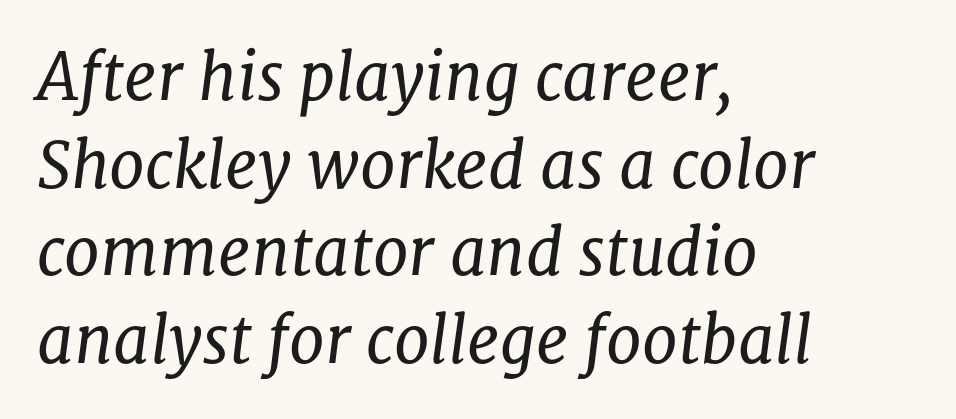
Quick note: italic. Serifs: yes, visible at the terminals of the letterforms. Think of a printed novel: that variable character pitch is what you see here. A bare baseline throughout the passage. Does the leading feel generous? No, just average. Compared with a typical body face, this is equally light or lighter still.
